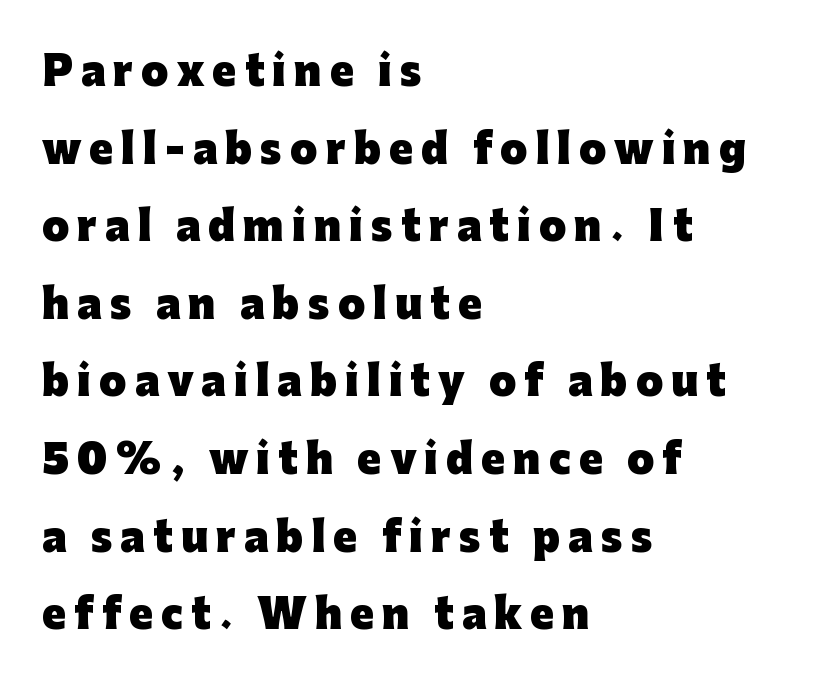
The image shows 39 px heavy sans-serif type, upright; set left-aligned, loose line spacing (1.99x), unusually wide letter spacing (+0.21 em), not underlined; low stroke contrast and a medium x-height.
